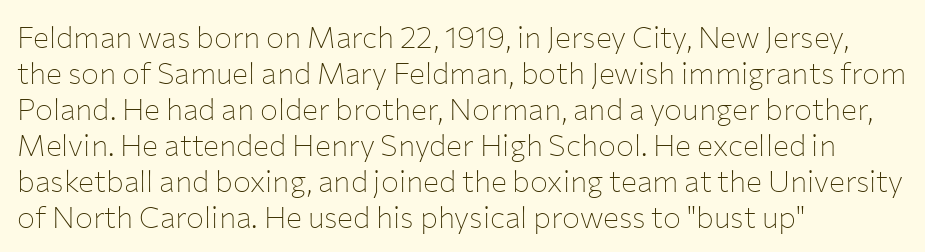
The image shows 30 px thin sans-serif type, upright; set left-aligned, line spacing 1.2x, normal letter spacing, not underlined; low stroke contrast and a medium x-height.
